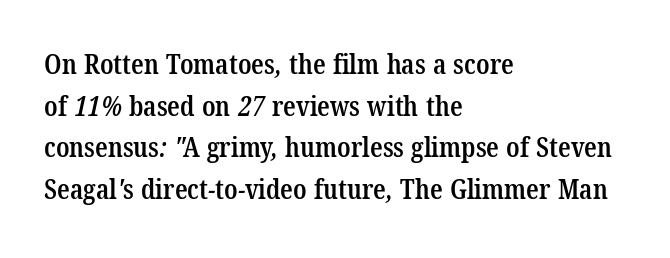
{"serif": "yes", "bold": "semi", "weight": "semibold", "width": "condensed", "stroke_contrast": "low", "x_height": "medium", "monospaced": "no", "underline": "no", "align": "left", "line_spacing": "normal", "line_spacing_ratio": 1.49, "letter_spacing": "normal", "letter_spacing_em": 0.0, "glyph_px": 28}
